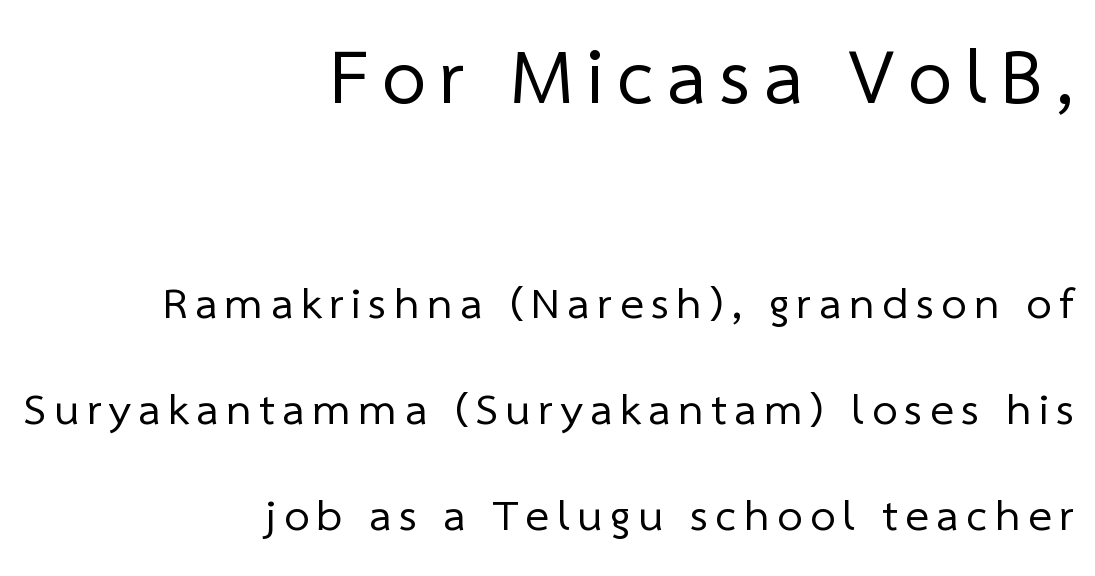
{"serif": "no", "bold": "no", "weight": "regular", "width": "normal", "stroke_contrast": "low", "x_height": "medium", "monospaced": "no", "underline": "no", "align": "right", "line_spacing": "loose", "line_spacing_ratio": 2.36, "larger_block": "first", "size_ratio": 1.76, "glyph_px": 79}
